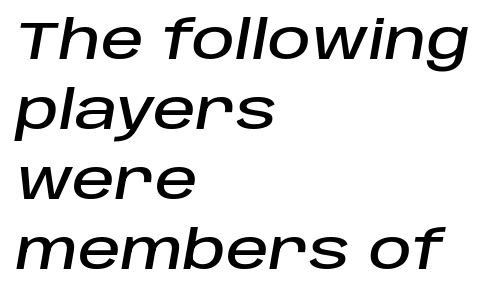
Check under the words: just untouched page. The letters sit at their default tracking, neither squeezed nor spread. The paragraph has a hard left edge and a soft right edge. You could not count columns in this text — the font is proportionally spaced. Looking at the ascenders, they clearly lean.
